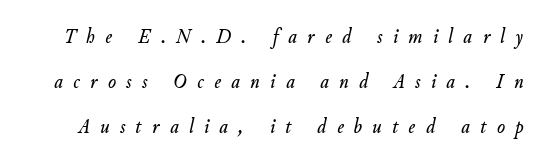
The image shows 21 px text type, italic (leaning right); set loose line spacing (2.14x), unusually wide letter spacing (+0.5 em), not underlined.
